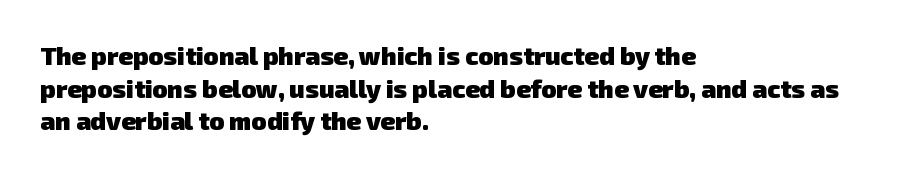
Letter spacing: default. The font is running at its bold setting. The rows are spaced the way most documents space them. Only glyphs here, with clear space below each row.
